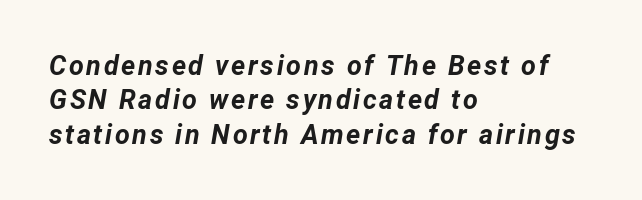
{"italic": "yes", "lean": "right", "slant_degrees": 12, "bold": "yes", "underline": "no", "align": "left", "line_spacing": "normal", "line_spacing_ratio": 1.27, "glyph_px": 27}
